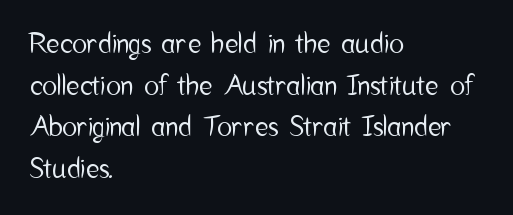
{"serif": "no", "italic": "no", "width": "condensed", "stroke_contrast": "low", "x_height": "medium", "monospaced": "no", "underline": "no", "align": "left", "line_spacing": "normal", "line_spacing_ratio": 1.49, "letter_spacing": "normal", "letter_spacing_em": 0.0, "glyph_px": 28}
